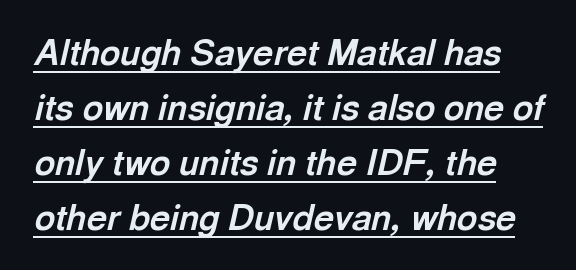
Q: Is the text bold? A: Yes.
Q: Is the text italic (slanted)? A: Yes, it leans right by about 13 degrees.
Q: Is the text underlined? A: Yes.
Q: Is the spacing between letters normal or unusually wide? A: Normal.
Q: Is the spacing between lines tight, normal or loose? A: Normal.
Q: Width (condensed, normal, or wide)? A: Normal.
Q: x-height? A: Medium.
Q: Monospaced? A: No.
